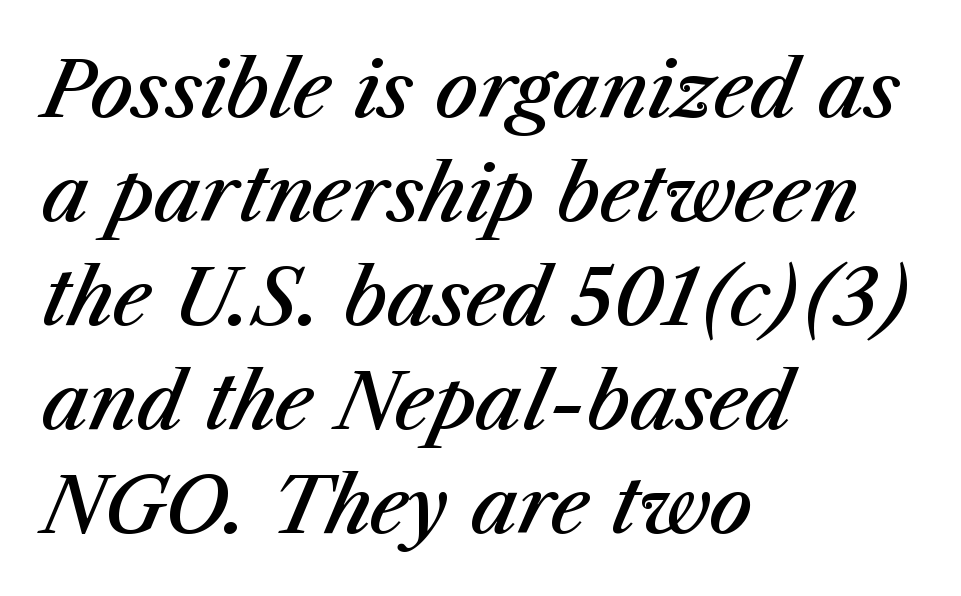
Q: Is the text bold? A: Semi-bold.
Q: Is the text italic (slanted)? A: Yes, it leans right by about 23 degrees.
Q: Is the text underlined? A: No.
Q: How is the paragraph aligned? A: Left-aligned.
Q: Is the spacing between letters normal or unusually wide? A: Normal.
Q: Is the spacing between lines tight, normal or loose? A: Normal.
Q: Width (condensed, normal, or wide)? A: Normal.
Q: Stroke contrast? A: Medium.
Q: x-height? A: Medium.
Q: Monospaced? A: No.
